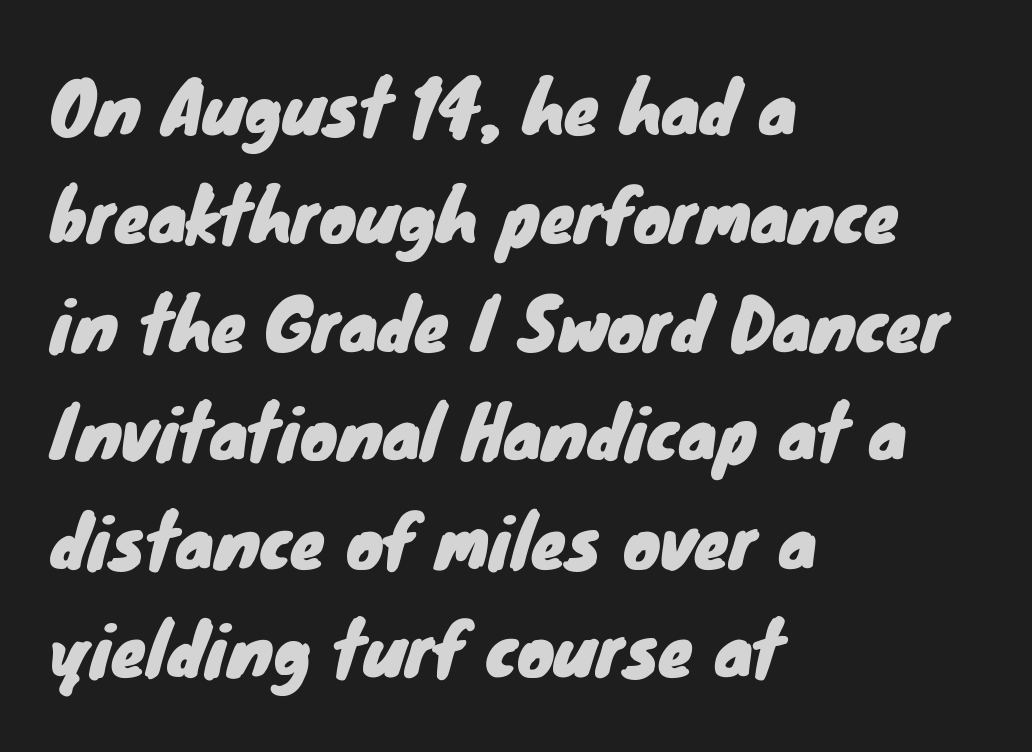
The image shows 70 px sans-serif type; set left-aligned, normal line spacing (1.55x), normal letter spacing, not underlined; low stroke contrast and a small x-height.
